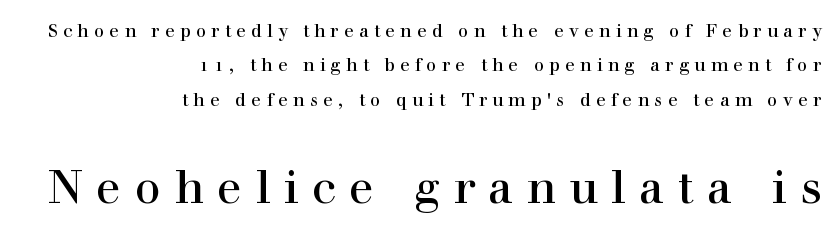
Q: Is the text italic (slanted)? A: No, it is upright.
Q: Is the typeface a serif or a sans-serif typeface? A: Serif.
Q: Is the text underlined? A: No.
Q: How is the paragraph aligned? A: Right-aligned.
Q: Is the spacing between letters normal or unusually wide? A: Unusually wide.
Q: Is the spacing between lines tight, normal or loose? A: Loose.
Q: Which block of text is set in a larger size, the first (top) or the second (bottom)? A: The second (bottom) one.
Q: Width (condensed, normal, or wide)? A: Normal.
Q: x-height? A: Medium.
Q: Monospaced? A: No.
